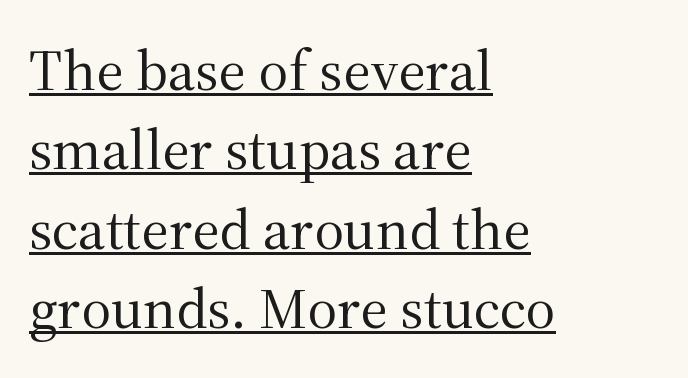
{"serif": "yes", "italic": "no", "bold": "no", "weight": "regular", "width": "normal", "stroke_contrast": "medium", "x_height": "medium", "monospaced": "no", "underline": "yes", "align": "left", "line_spacing": "normal", "line_spacing_ratio": 1.37, "letter_spacing": "normal", "letter_spacing_em": 0.0, "glyph_px": 58}
